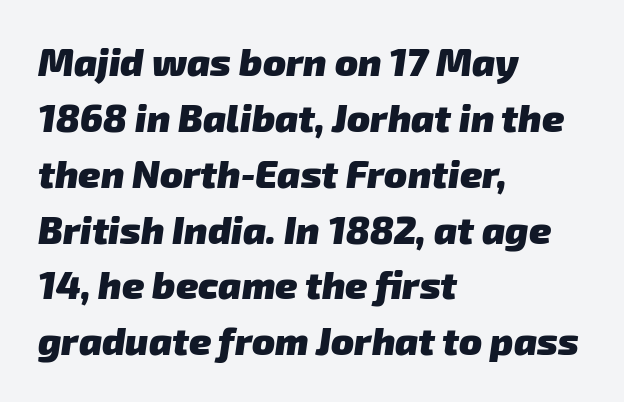
Q: Is the text bold? A: Yes.
Q: Is the typeface a serif or a sans-serif typeface? A: Sans-serif.
Q: Is the text underlined? A: No.
Q: How is the paragraph aligned? A: Left-aligned.
Q: Is the spacing between letters normal or unusually wide? A: Normal.
Q: Is the spacing between lines tight, normal or loose? A: Normal.
Q: Width (condensed, normal, or wide)? A: Normal.
Q: Stroke contrast? A: Low.
Q: x-height? A: Medium.
Q: Monospaced? A: No.
